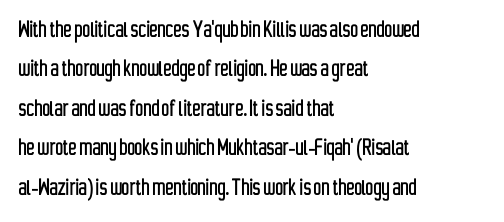
{"italic": "no", "underline": "no", "align": "left", "line_spacing": "normal", "line_spacing_ratio": 1.46, "letter_spacing": "normal", "letter_spacing_em": 0.0, "glyph_px": 27}
